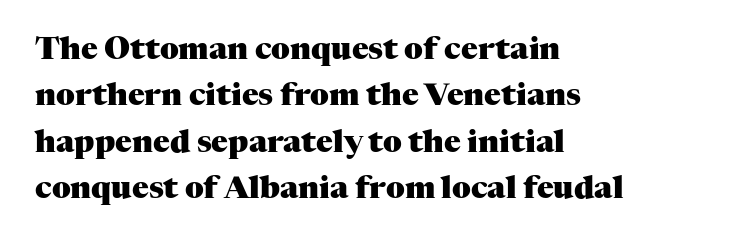
When letters stand straight like this, we call the style roman or upright. The passage shown has conventional tracking throughout. Letterform terminals end in serifs throughout the passage. Vertically, the passage feels balanced, rows spaced as you'd expect. Its strokes are broad and dark, the hallmark of bold type.
